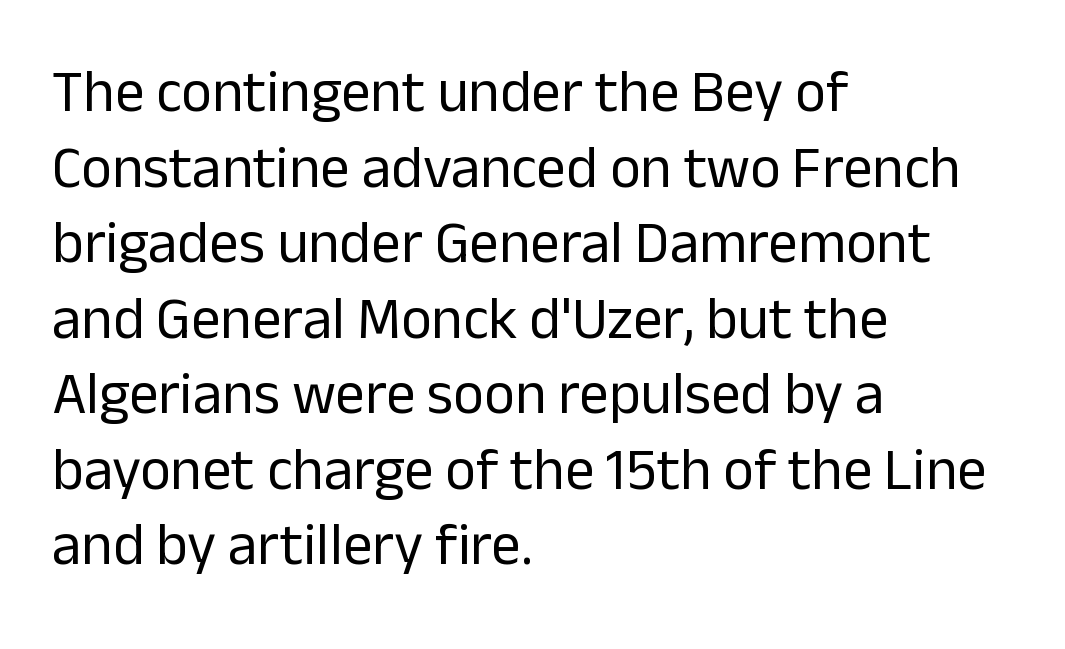
The image shows 59 px regular-weight sans-serif type, upright; set left-aligned, normal line spacing (1.28x), normal letter spacing, not underlined; low stroke contrast and a medium x-height.
